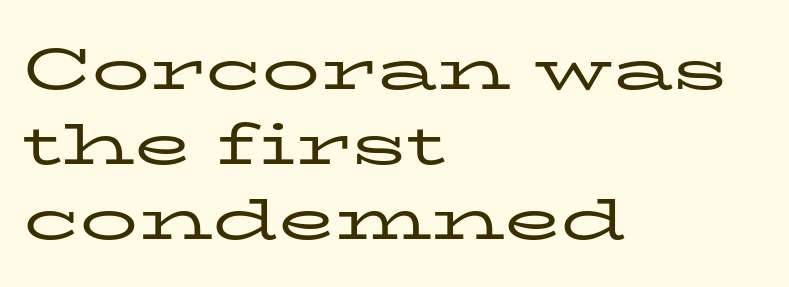
Q: Is the text bold? A: No.
Q: Is the text italic (slanted)? A: No, it is upright.
Q: Is the typeface a serif or a sans-serif typeface? A: Serif.
Q: Is the text underlined? A: No.
Q: How is the paragraph aligned? A: Left-aligned.
Q: Is the spacing between letters normal or unusually wide? A: Normal.
Q: Is the spacing between lines tight, normal or loose? A: Normal.
Q: Width (condensed, normal, or wide)? A: Wide.
Q: Stroke contrast? A: Low.
Q: x-height? A: Medium.
Q: Monospaced? A: No.
